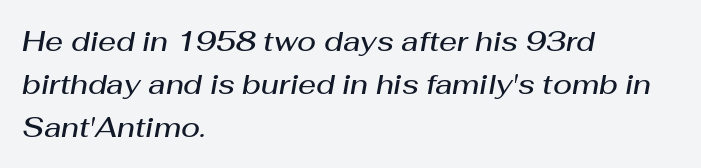
{"italic": "yes", "lean": "right", "slant_degrees": 10, "bold": "semi", "weight": "semibold", "width": "normal", "stroke_contrast": "medium", "x_height": "medium", "monospaced": "no", "underline": "no", "align": "left", "line_spacing": "normal", "line_spacing_ratio": 1.53, "letter_spacing": "normal", "letter_spacing_em": 0.0, "glyph_px": 28}
